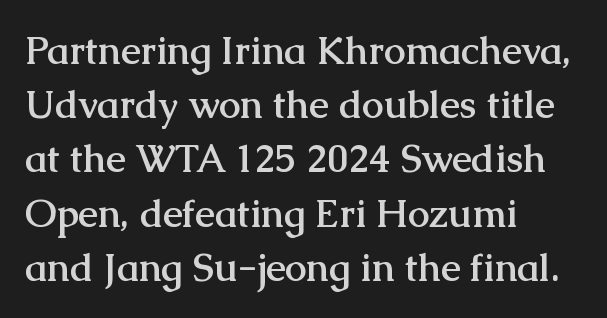
The passage shown is typed in a proportional face where columns would drift. A normal amount of white space separates one row of letters from the next. Look at the bottom of the vertical strokes: they flare into serifs here. These lines keep a tight, regular rhythm from letter to letter.
